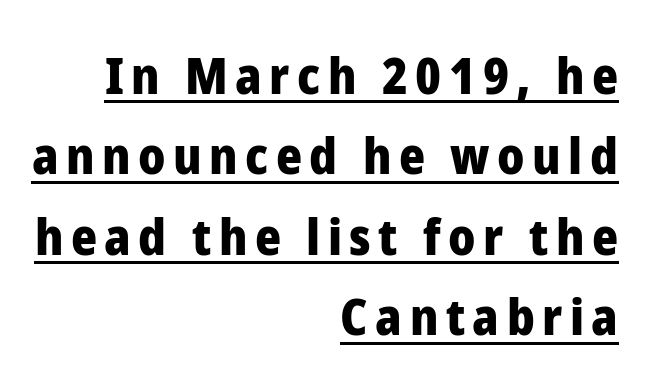
Q: Is the text bold? A: Yes.
Q: Is the text italic (slanted)? A: No, it is upright.
Q: Is the typeface a serif or a sans-serif typeface? A: Sans-serif.
Q: Is the text underlined? A: Yes.
Q: How is the paragraph aligned? A: Right-aligned.
Q: Is the spacing between lines tight, normal or loose? A: Normal.
Q: Width (condensed, normal, or wide)? A: Normal.
Q: Stroke contrast? A: Low.
Q: x-height? A: Medium.
Q: Monospaced? A: No.
